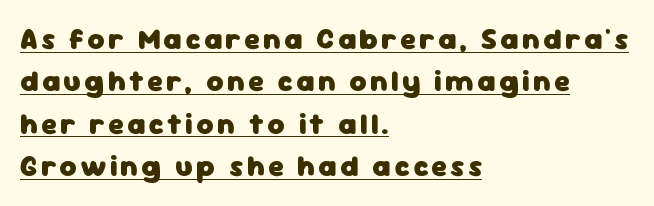
Q: Is the text bold? A: Yes.
Q: Is the text italic (slanted)? A: No, it is upright.
Q: Is the typeface a serif or a sans-serif typeface? A: Sans-serif.
Q: Is the text underlined? A: Yes.
Q: How is the paragraph aligned? A: Left-aligned.
Q: Is the spacing between lines tight, normal or loose? A: Normal.
Q: Width (condensed, normal, or wide)? A: Normal.
Q: Stroke contrast? A: Low.
Q: x-height? A: Medium.
Q: Monospaced? A: No.
